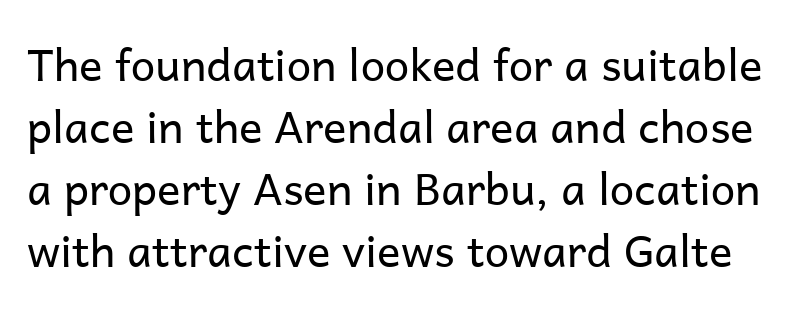
A roman cut, with each character standing at attention. The face used here is proportionally spaced, like ordinary book or web type. Unlike a traditional serif, this face leaves its strokes unadorned. Words appear dense and cohesive because spacing is normal. The glyphs are unaccompanied by any horizontal stroke below them.
